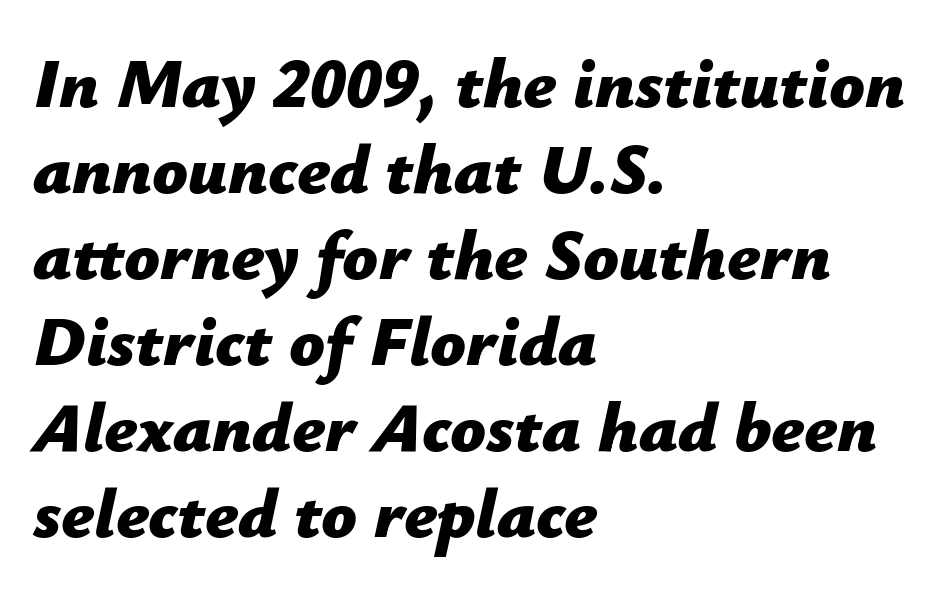
{"italic": "yes", "lean": "right", "slant_degrees": 12, "bold": "yes", "weight": "bold", "width": "normal", "stroke_contrast": "low", "x_height": "medium", "monospaced": "no", "underline": "no", "align": "left", "line_spacing_ratio": 1.23, "letter_spacing": "normal", "letter_spacing_em": 0.0, "glyph_px": 70}
